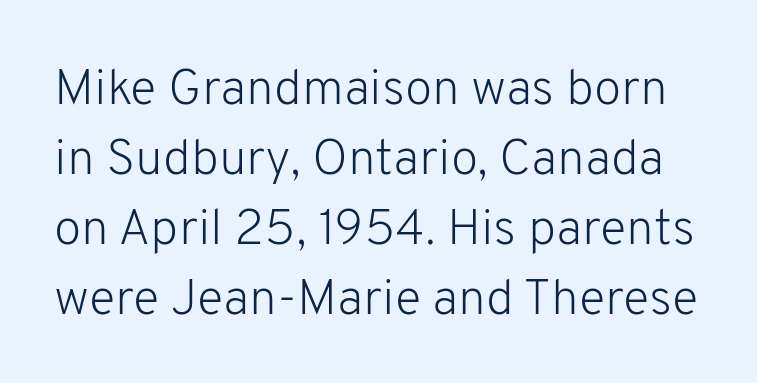
The image shows 50 px light sans-serif type, upright; set normal line spacing (1.4x), normal letter spacing, not underlined; low stroke contrast and a medium x-height.
